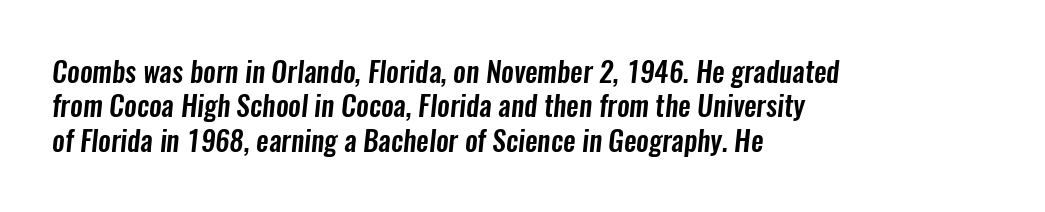
The image shows 28 px condensed sans-serif type; set left-aligned, line spacing 1.23x, normal letter spacing, not underlined; low stroke contrast and a medium x-height.
